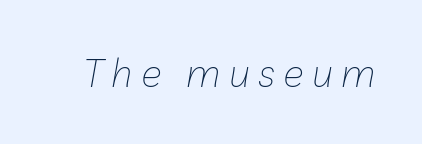
Letters rest on an invisible, unmarked baseline. If you drew a line through each stem, it would be angled. This reads as an unemphasized weight, regular at the heaviest. Someone cranked the tracking dial way up on this one. Character widths vary here, with narrow letters taking less room than wide ones.
